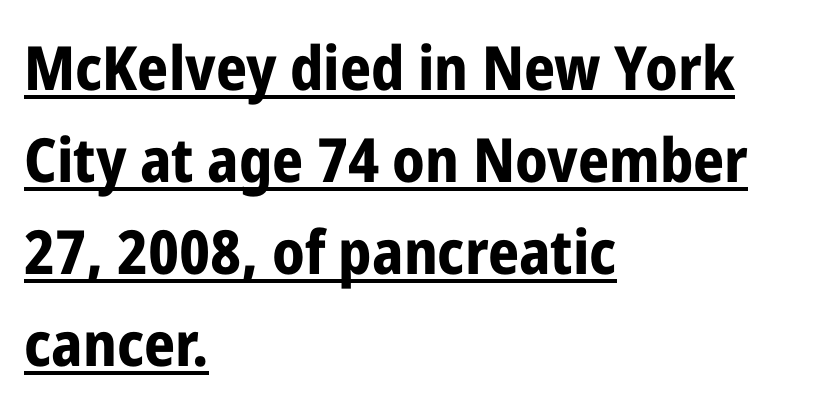
Q: Is the text bold? A: Yes.
Q: Is the text italic (slanted)? A: No, it is upright.
Q: Is the typeface a serif or a sans-serif typeface? A: Sans-serif.
Q: Is the text underlined? A: Yes.
Q: How is the paragraph aligned? A: Left-aligned.
Q: Is the spacing between letters normal or unusually wide? A: Normal.
Q: Is the spacing between lines tight, normal or loose? A: Normal.
Q: Width (condensed, normal, or wide)? A: Condensed.
Q: Stroke contrast? A: Low.
Q: x-height? A: Medium.
Q: Monospaced? A: No.
